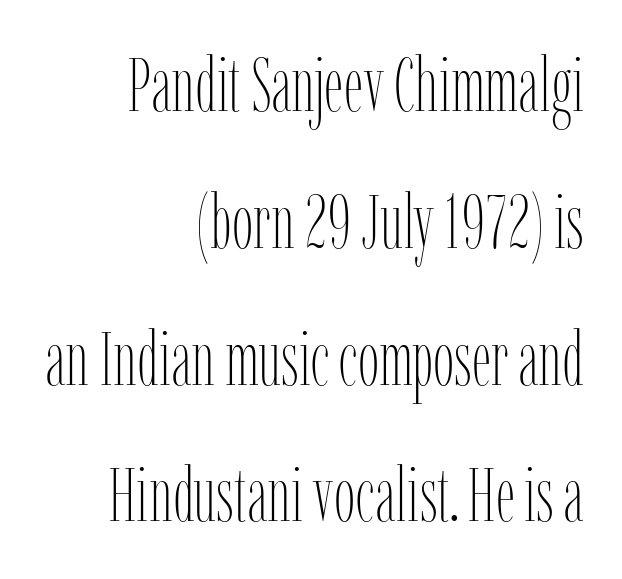
The image shows 76 px thin, condensed type, upright; set right-aligned, line spacing 1.8x, normal letter spacing, not underlined; low stroke contrast and a medium x-height.
